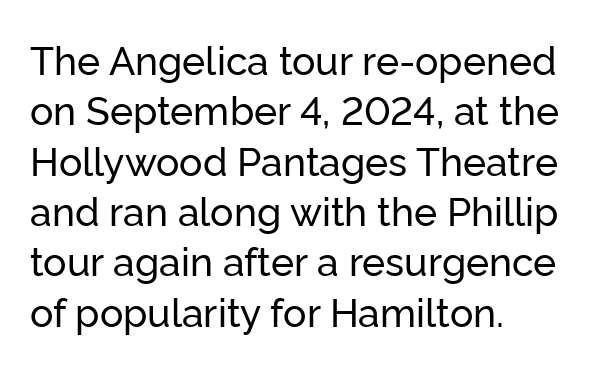
{"serif": "no", "italic": "no", "width": "normal", "stroke_contrast": "low", "x_height": "medium", "monospaced": "no", "underline": "no", "align": "left", "line_spacing": "normal", "line_spacing_ratio": 1.29, "letter_spacing": "normal", "letter_spacing_em": 0.0, "glyph_px": 39}
